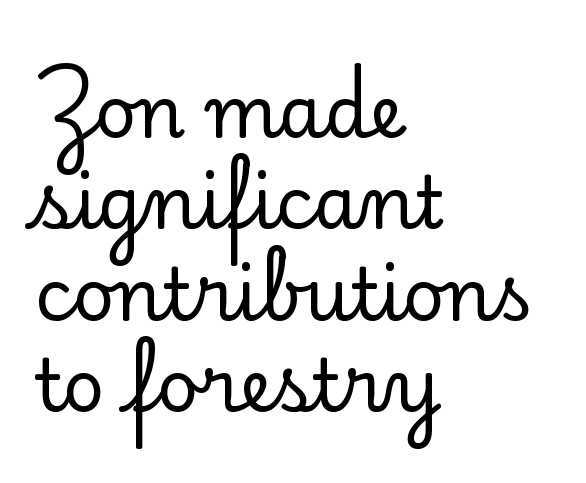
{"serif": "yes", "italic": "no", "width": "normal", "stroke_contrast": "low", "x_height": "small", "monospaced": "no", "underline": "no", "align": "left", "line_spacing": "normal", "line_spacing_ratio": 1.27, "letter_spacing": "normal", "letter_spacing_em": 0.0, "glyph_px": 72}
